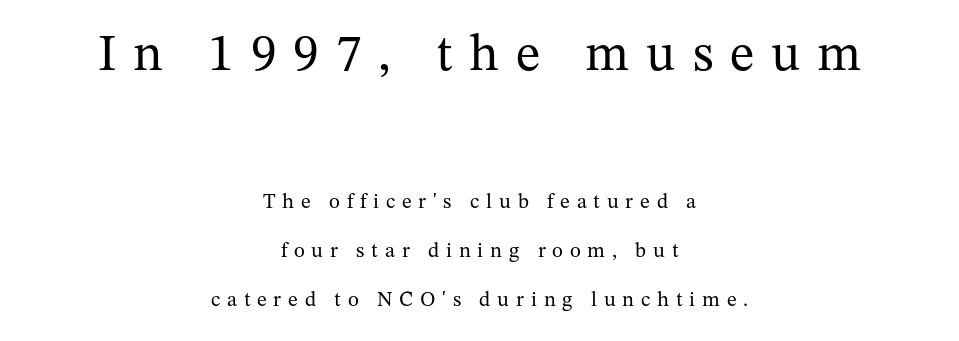
Q: Is the text bold? A: No.
Q: Is the text italic (slanted)? A: No, it is upright.
Q: Is the typeface a serif or a sans-serif typeface? A: Serif.
Q: Is the text underlined? A: No.
Q: How is the paragraph aligned? A: Centered.
Q: Is the spacing between letters normal or unusually wide? A: Unusually wide.
Q: Is the spacing between lines tight, normal or loose? A: Loose.
Q: Which block of text is set in a larger size, the first (top) or the second (bottom)? A: The first (top) one.
Q: Width (condensed, normal, or wide)? A: Normal.
Q: Stroke contrast? A: Medium.
Q: x-height? A: Medium.
Q: Monospaced? A: No.
